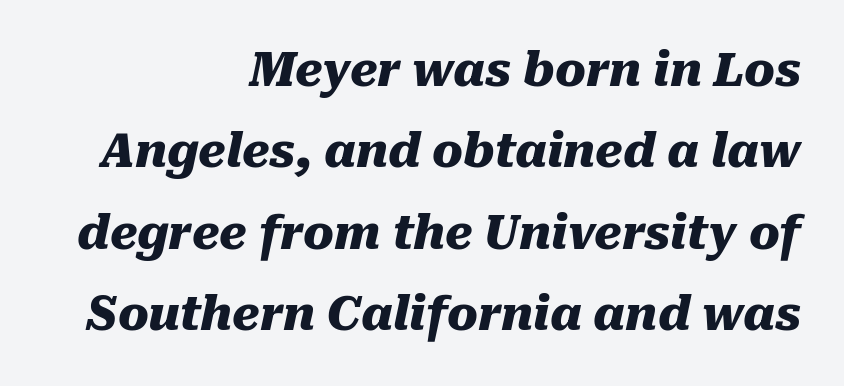
Rule under the text: the space is simply empty. Alignment: flush right. Students, this is bold: see how much ink each stroke carries. How are the letters spaced? Ordinarily, with no added tracking. Spacing verdict: proportional, widths tailored to each character.
